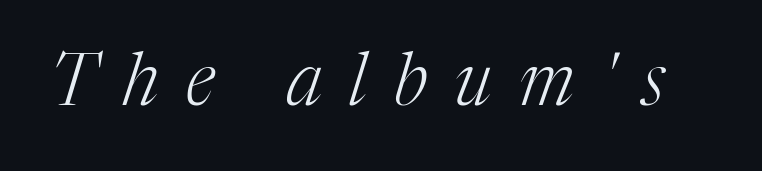
The image shows 72 px light serif type, italic (leaning right); set unusually wide letter spacing (+0.38 em), not underlined; medium stroke contrast and a medium x-height.
